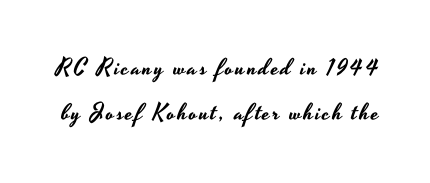
Q: Is the text italic (slanted)? A: Yes.
Q: Is the text underlined? A: No.
Q: Is the spacing between lines tight, normal or loose? A: Loose.
